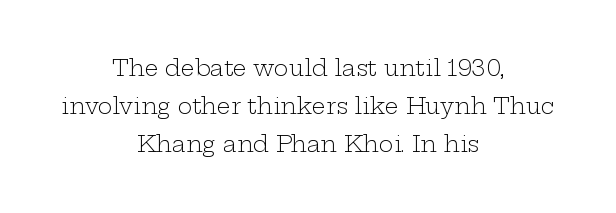
The image shows 22 px text type, upright; set centered, line spacing 1.73x, normal letter spacing, not underlined.
